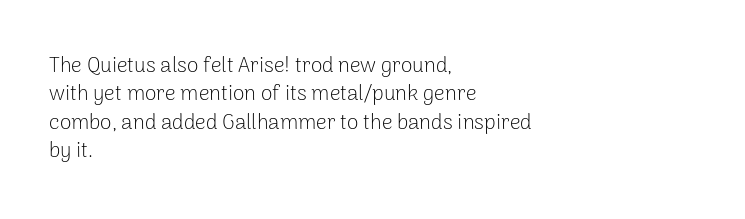
{"italic": "no", "bold": "no", "underline": "no", "align": "left", "line_spacing": "normal", "line_spacing_ratio": 1.35, "letter_spacing": "normal", "letter_spacing_em": 0.0, "glyph_px": 21}
